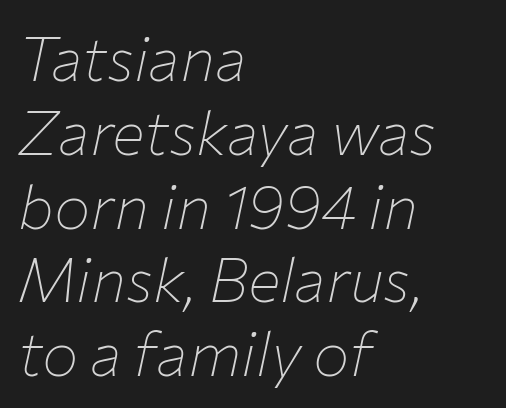
The image shows 61 px thin type, italic (leaning right); set left-aligned, line spacing 1.21x, normal letter spacing, not underlined; low stroke contrast and a medium x-height.
